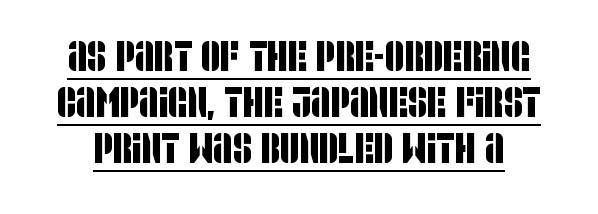
Nothing sits at the stroke ends, so this counts as sans-serif. The lines are packed closely together with very little leading. You could not count columns in this text — the font is proportionally spaced. The type is set solid horizontally, with unmodified tracking. These characters rest on top of a visible drawn line.
